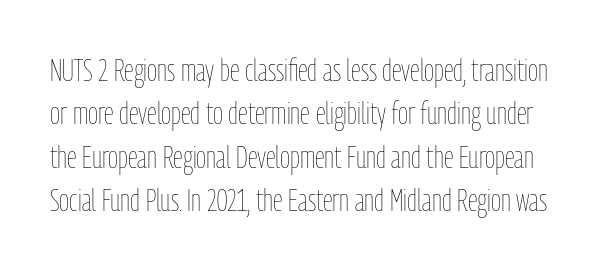
{"italic": "no", "bold": "no", "weight": "thin", "width": "condensed", "stroke_contrast": "low", "x_height": "medium", "monospaced": "no", "underline": "no", "line_spacing": "normal", "line_spacing_ratio": 1.4, "letter_spacing": "normal", "letter_spacing_em": 0.0, "glyph_px": 31}
